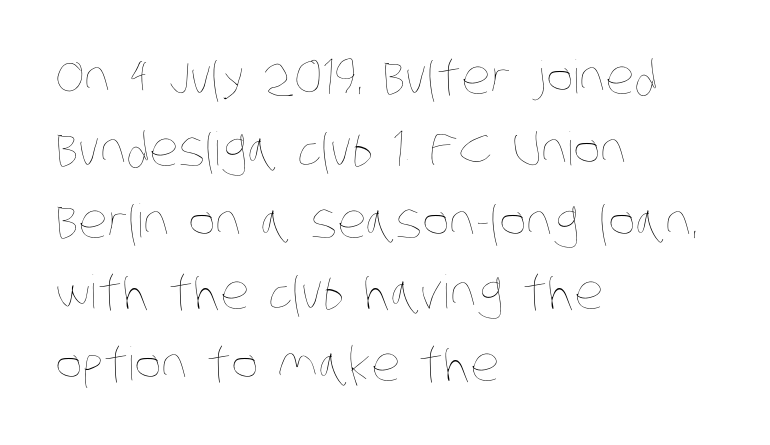
{"bold": "no", "weight": "thin", "width": "condensed", "stroke_contrast": "low", "x_height": "large", "monospaced": "no", "underline": "no", "align": "left", "line_spacing": "normal", "line_spacing_ratio": 1.56, "letter_spacing": "normal", "letter_spacing_em": 0.0, "glyph_px": 46}
